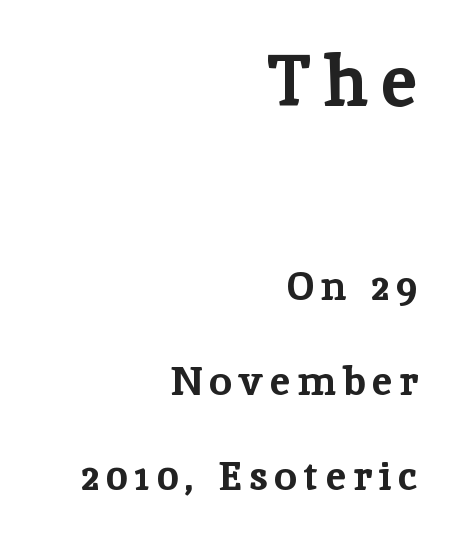
Q: Is the text bold? A: Yes.
Q: Is the text italic (slanted)? A: No, it is upright.
Q: Is the typeface a serif or a sans-serif typeface? A: Serif.
Q: Is the text underlined? A: No.
Q: How is the paragraph aligned? A: Right-aligned.
Q: Is the spacing between lines tight, normal or loose? A: Loose.
Q: Which block of text is set in a larger size, the first (top) or the second (bottom)? A: The first (top) one.
Q: Width (condensed, normal, or wide)? A: Normal.
Q: Stroke contrast? A: Low.
Q: x-height? A: Medium.
Q: Monospaced? A: No.
